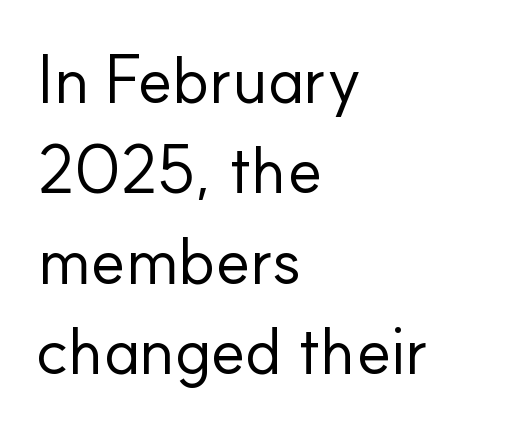
{"serif": "no", "italic": "no", "bold": "no", "weight": "regular", "width": "normal", "stroke_contrast": "low", "x_height": "small", "monospaced": "no", "underline": "no", "align": "left", "line_spacing": "normal", "line_spacing_ratio": 1.37, "letter_spacing": "normal", "letter_spacing_em": 0.0, "glyph_px": 66}
